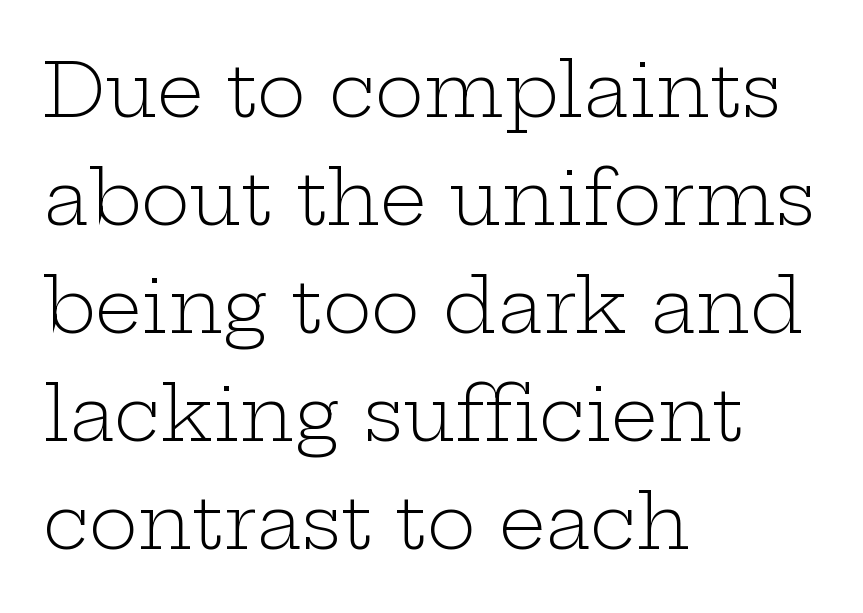
Q: Is the text bold? A: No.
Q: Is the text italic (slanted)? A: No, it is upright.
Q: Is the typeface a serif or a sans-serif typeface? A: Serif.
Q: Is the text underlined? A: No.
Q: How is the paragraph aligned? A: Left-aligned.
Q: Is the spacing between letters normal or unusually wide? A: Normal.
Q: Is the spacing between lines tight, normal or loose? A: Normal.
Q: Width (condensed, normal, or wide)? A: Wide.
Q: Stroke contrast? A: Low.
Q: x-height? A: Medium.
Q: Monospaced? A: No.
